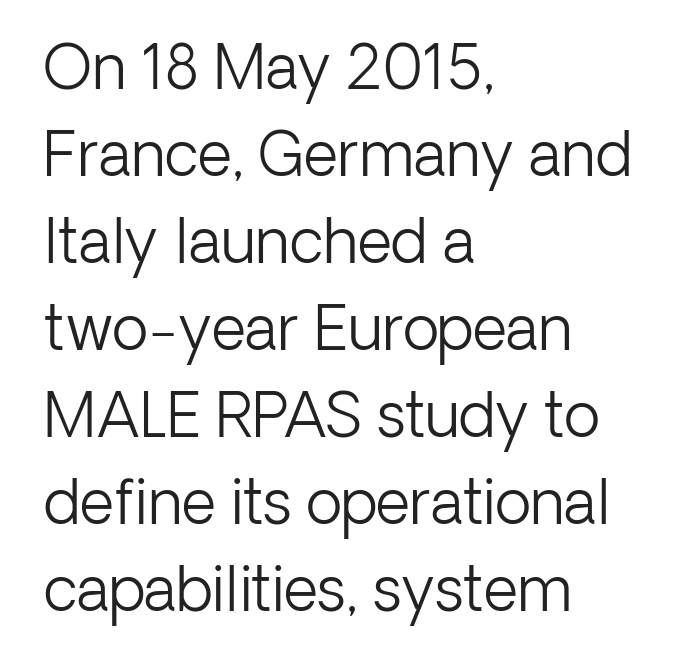
{"serif": "no", "italic": "no", "bold": "no", "weight": "light", "width": "normal", "stroke_contrast": "low", "x_height": "medium", "monospaced": "no", "underline": "no", "align": "left", "line_spacing": "normal", "line_spacing_ratio": 1.45, "letter_spacing": "normal", "letter_spacing_em": 0.0, "glyph_px": 60}
